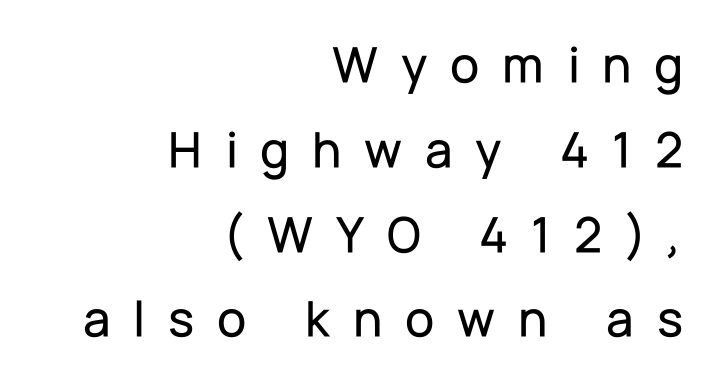
{"serif": "no", "italic": "no", "width": "normal", "stroke_contrast": "low", "x_height": "medium", "monospaced": "no", "underline": "no", "align": "right", "line_spacing": "normal", "line_spacing_ratio": 1.6, "letter_spacing": "wide", "letter_spacing_em": 0.43, "glyph_px": 53}
